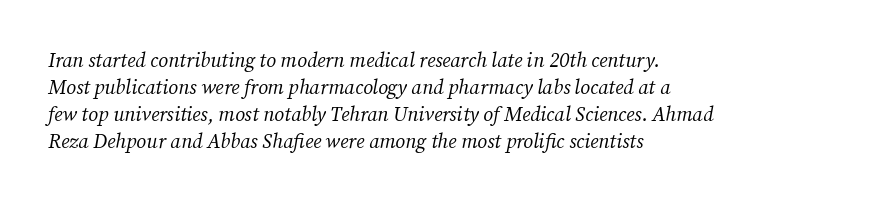
The axis of the letterforms is tilted away from vertical. Standard letterfit; no display-style spreading of the glyphs. This sample keeps an unexceptional amount of space between lines. The typesetting does not lean heavy: it is not bold. The specimen omits any rule beneath the text block's lines.
